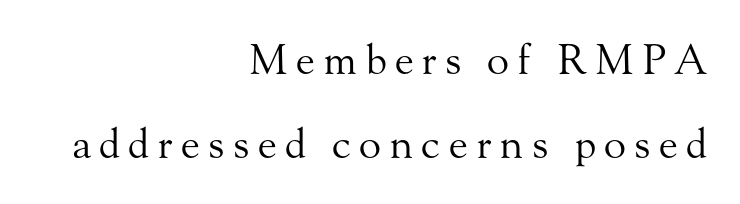
In terms of leading, this rendering errs on the spacious side. The passage shown is typed in a proportional face where columns would drift. Font category for this specimen: serif. Stroke mass is kept to a normal reading level or below. Loose tracking; the words dissolve into strings of separated letters. Horizontal alignment here is rightward, an uncommon choice for prose.
